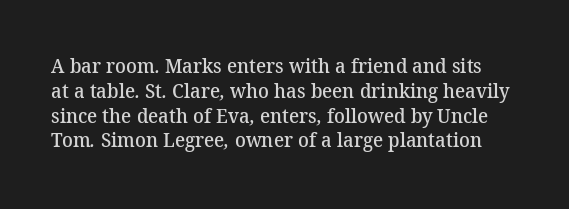
{"bold": "semi", "underline": "no", "line_spacing_ratio": 1.24, "letter_spacing": "normal", "letter_spacing_em": 0.0, "glyph_px": 20}
